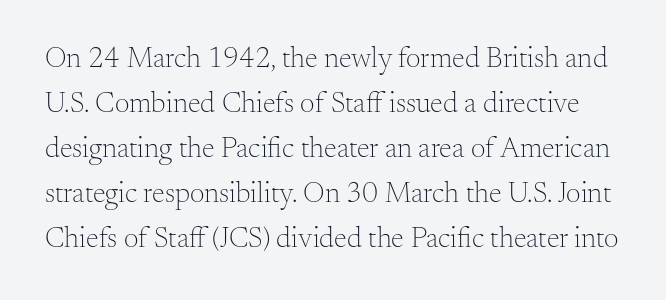
Here the glyphs are tracked normally, forming tight word shapes. Each letter keeps its own natural width here, so spacing adapts to shape. The axis of the letterforms is exactly vertical. The face looks like a standard text weight, possibly lighter. The rendering uses a moderate line-height, typical for paragraphs.
